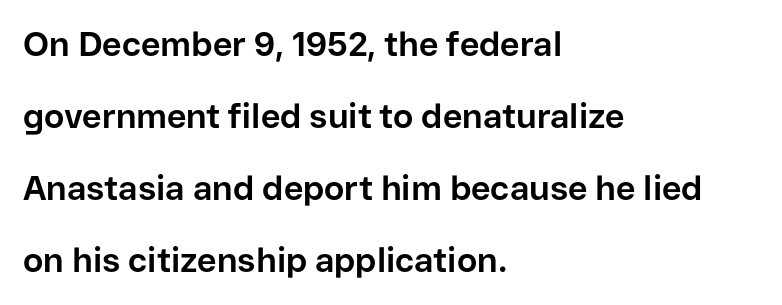
{"serif": "no", "italic": "no", "bold": "yes", "weight": "bold", "width": "normal", "stroke_contrast": "low", "x_height": "medium", "monospaced": "no", "underline": "no", "align": "left", "line_spacing": "loose", "line_spacing_ratio": 2.12, "letter_spacing": "normal", "letter_spacing_em": 0.0, "glyph_px": 34}
